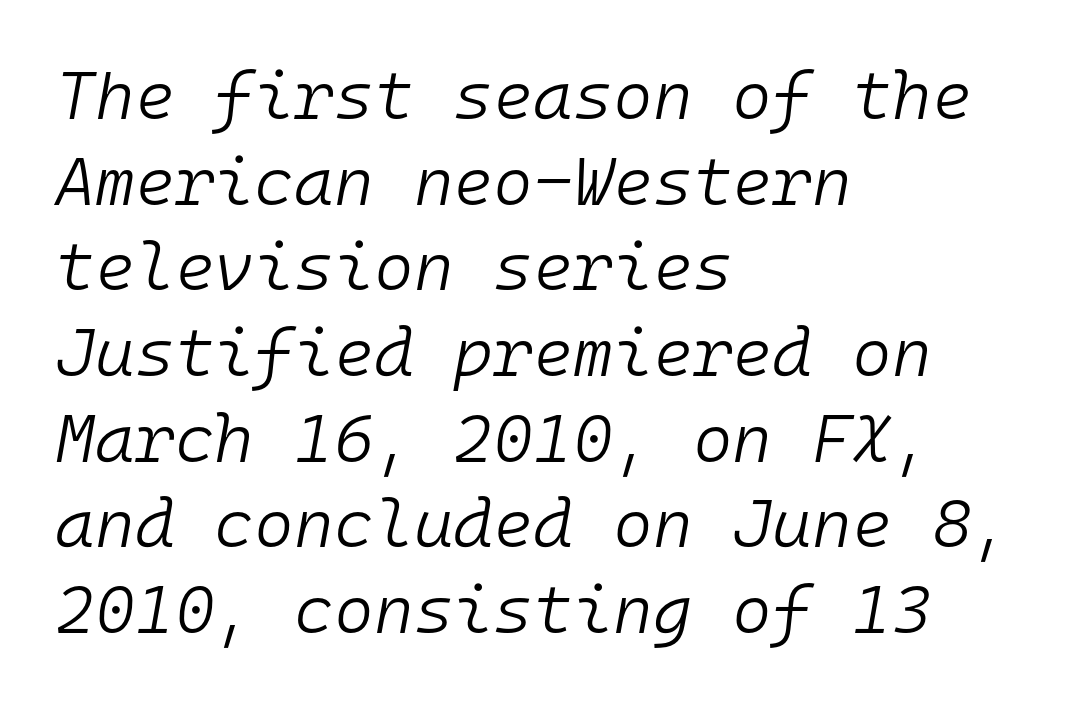
Stroke mass is kept to a normal reading level or below. Leading: standard. In terms of letterspacing, this is plain default setting. The typography opts for an oblique posture over an upright one.
